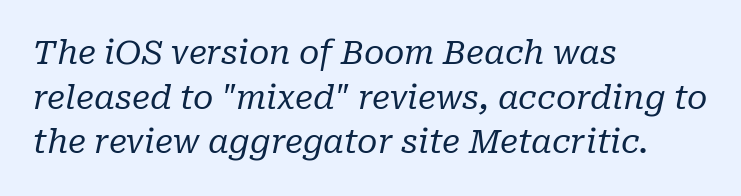
The image shows 33 px regular-weight serif type, italic (leaning right); set left-aligned, normal line spacing (1.35x), normal letter spacing, not underlined; low stroke contrast and a medium x-height.
